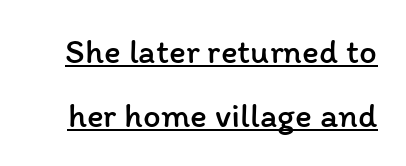
Q: Is the text bold? A: No.
Q: Is the text italic (slanted)? A: No, it is upright.
Q: Is the text underlined? A: Yes.
Q: Is the spacing between letters normal or unusually wide? A: Normal.
Q: Width (condensed, normal, or wide)? A: Normal.
Q: Stroke contrast? A: Low.
Q: x-height? A: Medium.
Q: Monospaced? A: No.
